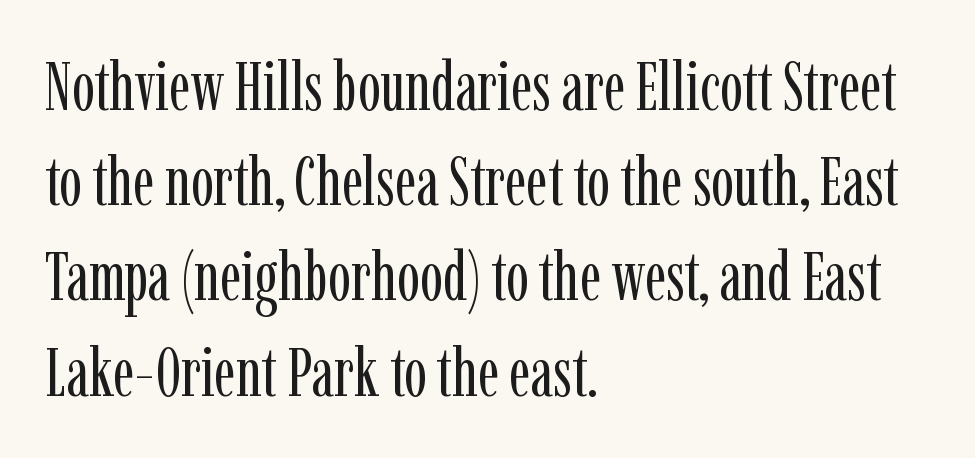
Q: Is the text bold? A: No.
Q: Is the text italic (slanted)? A: No, it is upright.
Q: Is the typeface a serif or a sans-serif typeface? A: Serif.
Q: Is the text underlined? A: No.
Q: How is the paragraph aligned? A: Left-aligned.
Q: Is the spacing between letters normal or unusually wide? A: Normal.
Q: Is the spacing between lines tight, normal or loose? A: Normal.
Q: Width (condensed, normal, or wide)? A: Condensed.
Q: Stroke contrast? A: Low.
Q: x-height? A: Medium.
Q: Monospaced? A: No.
